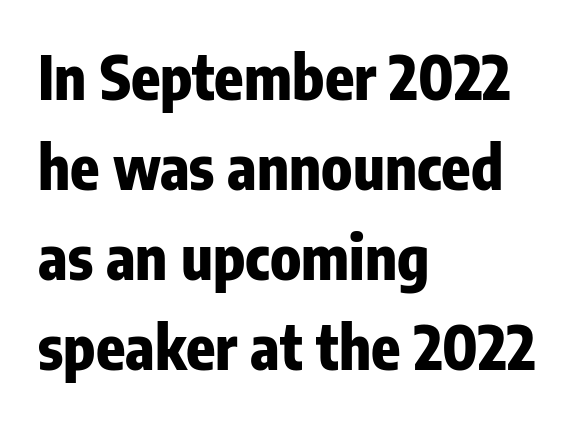
Emphasis by weight is at full strength: bold. Default kerning and tracking; the words read as compact shapes. Just letters on the line, the space beneath them empty. One glance says typical: line gaps are just what's usual. The letters carry no serifs — their stems end cleanly without finishing strokes.
